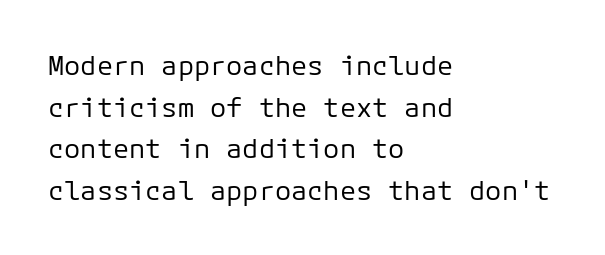
{"italic": "no", "bold": "no", "underline": "no", "align": "left", "line_spacing": "normal", "line_spacing_ratio": 1.54, "letter_spacing": "normal", "letter_spacing_em": 0.0, "glyph_px": 27}
